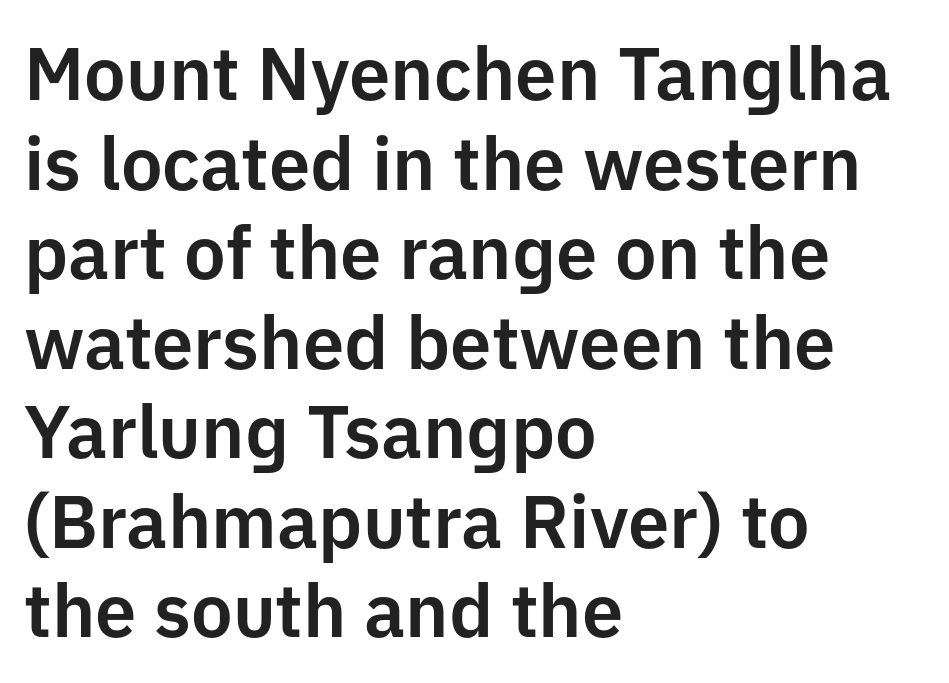
{"serif": "no", "italic": "no", "width": "normal", "stroke_contrast": "low", "x_height": "medium", "monospaced": "no", "underline": "no", "align": "left", "line_spacing_ratio": 1.21, "letter_spacing": "normal", "letter_spacing_em": 0.0, "glyph_px": 74}
